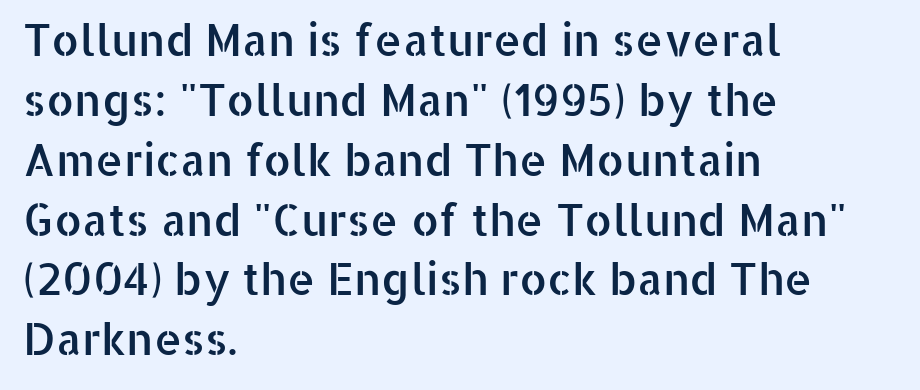
The image shows 44 px sans-serif type, upright; set left-aligned, normal line spacing (1.36x), normal letter spacing, not underlined; low stroke contrast and a medium x-height.
